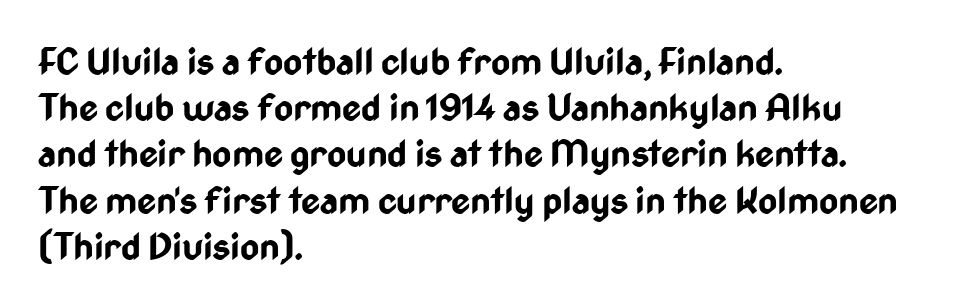
The image shows 37 px bold, condensed sans-serif type, upright; set left-aligned, normal line spacing (1.25x), normal letter spacing, not underlined; low stroke contrast and a medium x-height.
